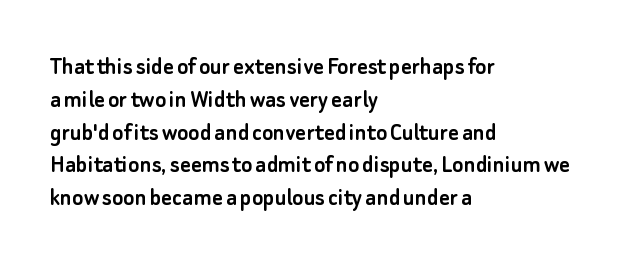
Q: Is the text italic (slanted)? A: No, it is upright.
Q: Is the text underlined? A: No.
Q: How is the paragraph aligned? A: Left-aligned.
Q: Is the spacing between letters normal or unusually wide? A: Normal.
Q: Is the spacing between lines tight, normal or loose? A: Normal.
